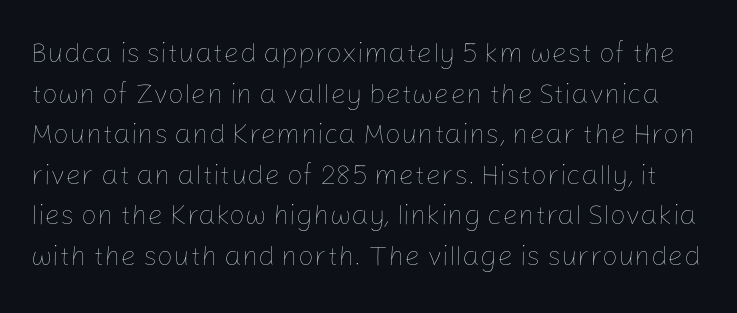
Is this a fixed-width face? No — the glyphs have proportional, varying widths. Here the glyphs are tracked normally, forming tight word shapes. Rows of type keep a routine distance in the vertical direction. Heft: none added — not bold. Honestly, there is no underline to notice here at all. Posture: straight, roman, zero tilt.
